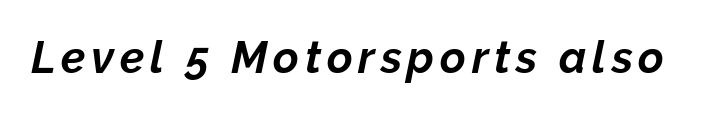
This sample has the flowing, uneven cadence of proportional lettering. In terms of posture, this sample is oblique. The words here are not underlined. The rendering uses a bold face; every stroke is thick and dark.
